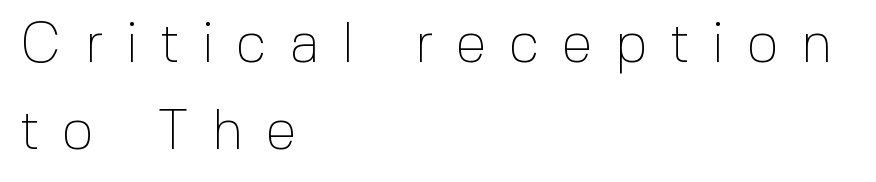
The image shows 56 px thin sans-serif type, upright; set left-aligned, normal line spacing (1.56x), unusually wide letter spacing (+0.4 em), not underlined; a medium x-height.
